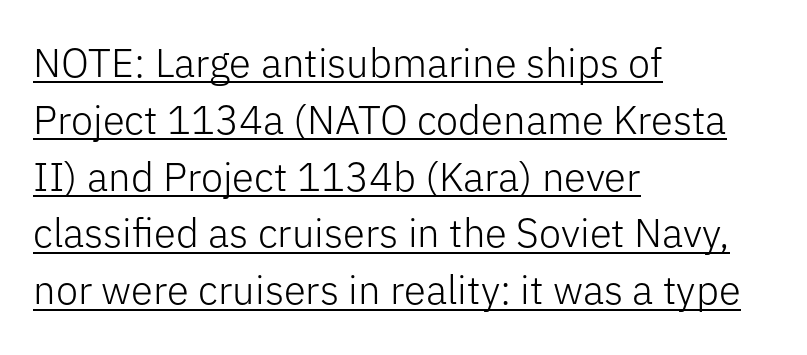
The image shows 40 px light sans-serif type, upright; set left-aligned, normal line spacing (1.42x), normal letter spacing, underlined; low stroke contrast and a medium x-height.
